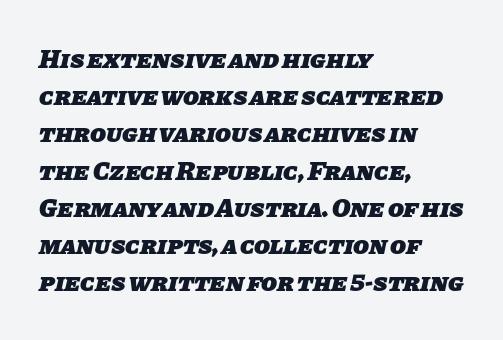
{"bold": "yes", "underline": "no", "align": "left", "line_spacing": "normal", "line_spacing_ratio": 1.43, "letter_spacing": "normal", "letter_spacing_em": 0.0, "glyph_px": 26}
